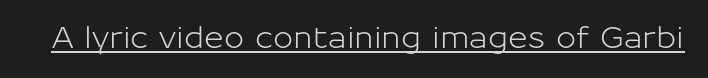
Q: Is the text italic (slanted)? A: No, it is upright.
Q: Is the typeface a serif or a sans-serif typeface? A: Sans-serif.
Q: Is the text underlined? A: Yes.
Q: Is the spacing between letters normal or unusually wide? A: Normal.
Q: Width (condensed, normal, or wide)? A: Normal.
Q: Stroke contrast? A: Low.
Q: x-height? A: Medium.
Q: Monospaced? A: No.
